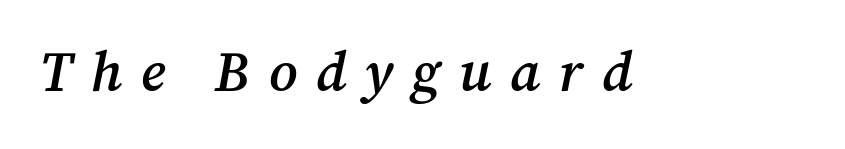
In terms of letterspacing, this is a distinctly airy, spread setting. Unlike a clean sans, this face finishes its strokes with serifs. Would a proofreader flag this as italicized? Yes. Moderately thickened strokes mark this as semibold type. Beneath every word, the page is bare. Varying glyph widths throughout — classic text-font behaviour.
